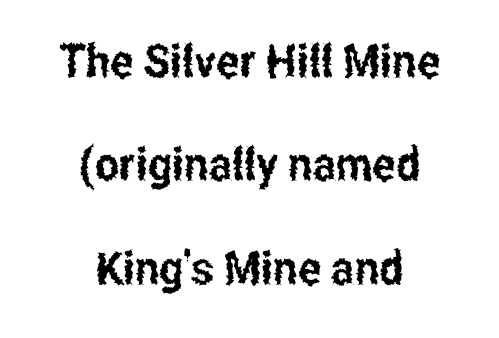
Q: Is the text italic (slanted)? A: No, it is upright.
Q: Is the typeface a serif or a sans-serif typeface? A: Sans-serif.
Q: Is the text underlined? A: No.
Q: How is the paragraph aligned? A: Centered.
Q: Is the spacing between letters normal or unusually wide? A: Normal.
Q: Is the spacing between lines tight, normal or loose? A: Loose.
Q: Width (condensed, normal, or wide)? A: Condensed.
Q: Stroke contrast? A: Low.
Q: x-height? A: Medium.
Q: Monospaced? A: No.
